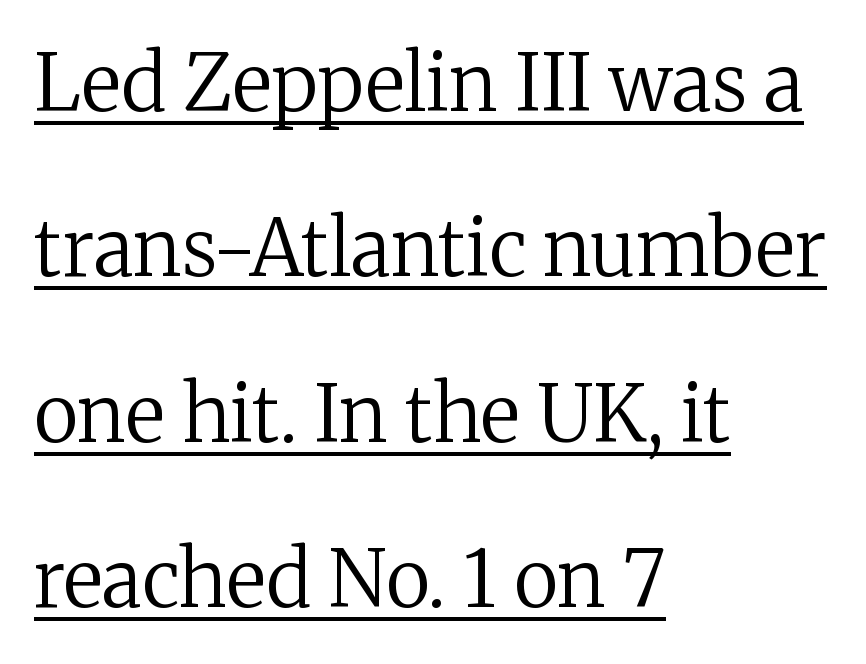
Q: Is the text bold? A: No.
Q: Is the text italic (slanted)? A: No, it is upright.
Q: Is the typeface a serif or a sans-serif typeface? A: Serif.
Q: Is the text underlined? A: Yes.
Q: How is the paragraph aligned? A: Left-aligned.
Q: Is the spacing between letters normal or unusually wide? A: Normal.
Q: Is the spacing between lines tight, normal or loose? A: Loose.
Q: Width (condensed, normal, or wide)? A: Normal.
Q: Stroke contrast? A: Medium.
Q: x-height? A: Medium.
Q: Monospaced? A: No.
